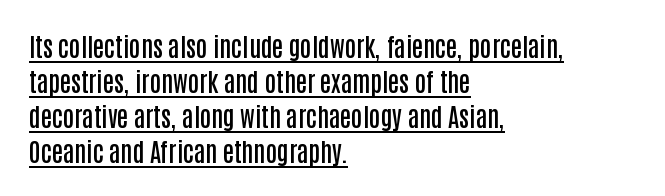
The image shows 25 px text type, upright; set left-aligned, normal line spacing (1.4x), normal letter spacing, underlined.
